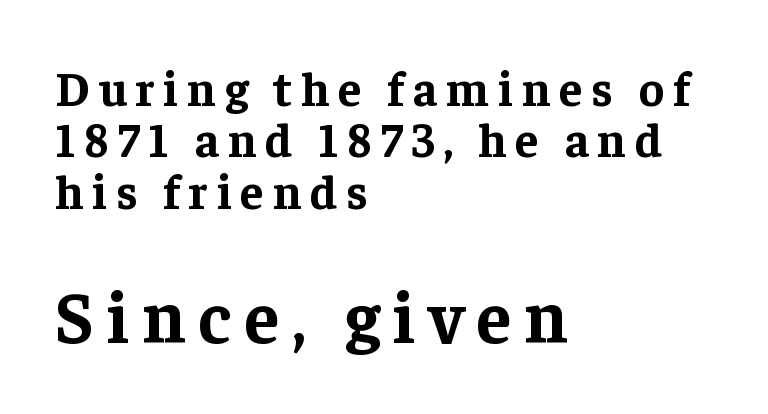
The image shows 72 px bold serif type, upright; set left-aligned, tight line spacing (1.07x), not underlined; the second (bottom) block is 1.5x larger; low stroke contrast and a medium x-height.
